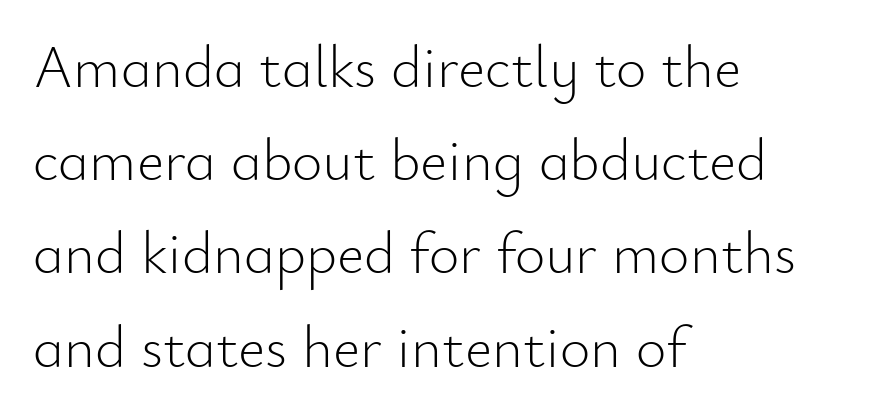
The image shows 59 px light sans-serif type, upright; set left-aligned, normal line spacing (1.58x), normal letter spacing, not underlined; low stroke contrast and a small x-height.
